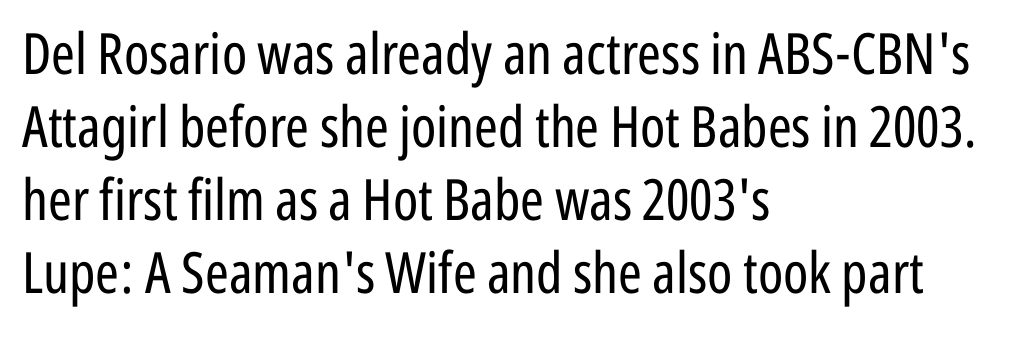
The cut favours lightness, reaching ordinary text weight at its darkest. Where is the straight margin? On the left. The baseline area is clear. Interline gaps are of average width in this sample. Students, note that the glyphs here touch the page at normal intervals. Stroke terminals: plain, sans-serif.
